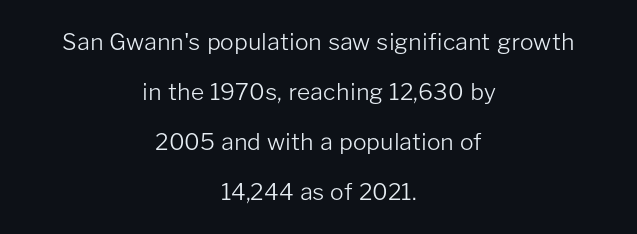
The image shows 23 px text type, upright; set centered, loose line spacing (2.17x), normal letter spacing, not underlined.
